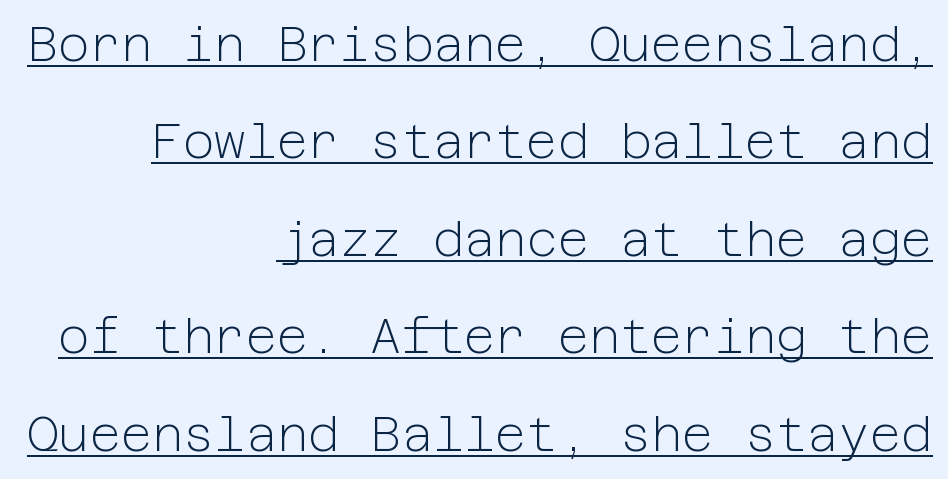
Baseline-to-baseline distance is far greater than the letter height. These characters rest on top of a visible drawn line. A typesetter would label this face a sans. No letter is thick-stroked: the sample isn't bold. Horizontal alignment here is rightward, an uncommon choice for prose. Standard letterfit; no display-style spreading of the glyphs.
